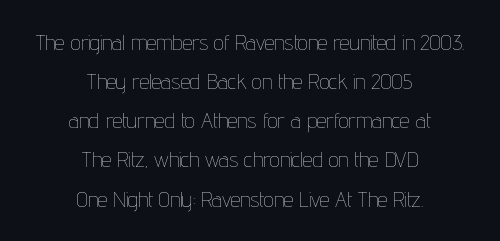
The image shows 22 px text type, upright; set centered, line spacing 1.78x, normal letter spacing, not underlined.
